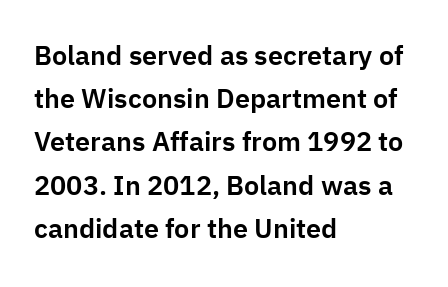
{"italic": "no", "underline": "no", "align": "left", "line_spacing": "normal", "line_spacing_ratio": 1.6, "letter_spacing": "normal", "letter_spacing_em": 0.0, "glyph_px": 27}
